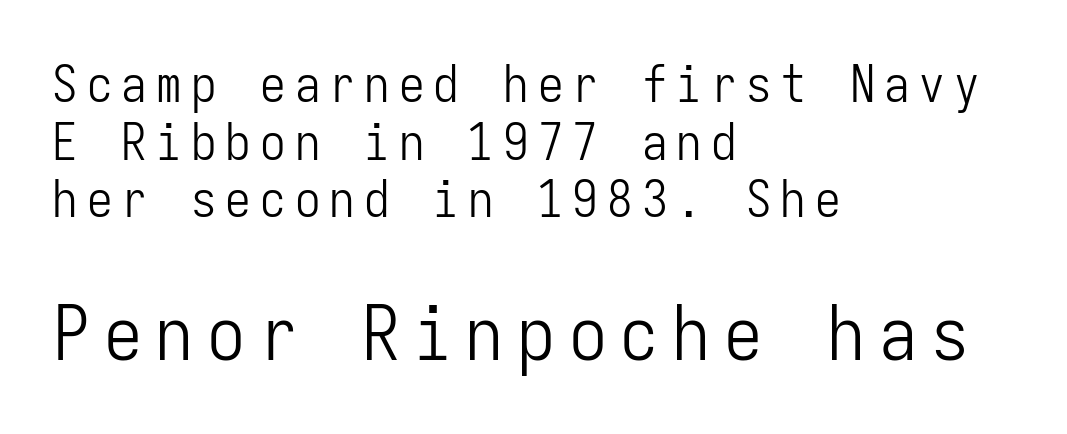
The lines are packed closely together with very little leading. Honestly, there is no underline to notice here at all. The lettering holds an erect, upright posture throughout. The rendering shows plain stroke endings on the letterforms — a sans-serif design. Fixed-width glyphs throughout — classic coding-font behaviour. The face used here appears at its bigger size in the lower chunk.
